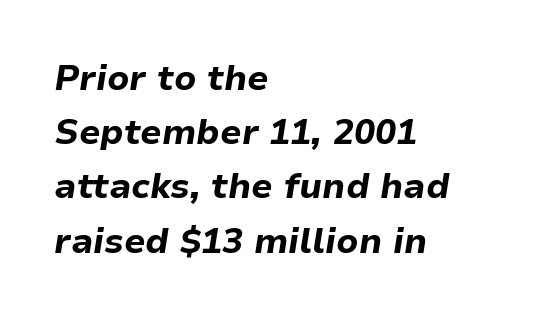
The image shows 35 px bold type, italic (leaning right); set left-aligned, normal line spacing (1.55x), normal letter spacing, not underlined; low stroke contrast and a medium x-height.
